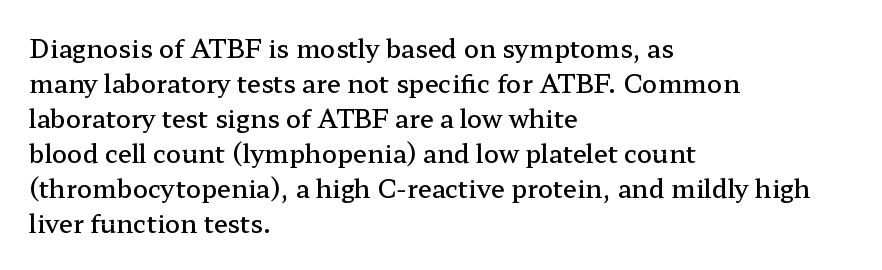
Q: Is the text bold? A: Semi-bold.
Q: Is the text italic (slanted)? A: No, it is upright.
Q: Is the text underlined? A: No.
Q: How is the paragraph aligned? A: Left-aligned.
Q: Is the spacing between letters normal or unusually wide? A: Normal.
Q: Is the spacing between lines tight, normal or loose? A: Normal.
